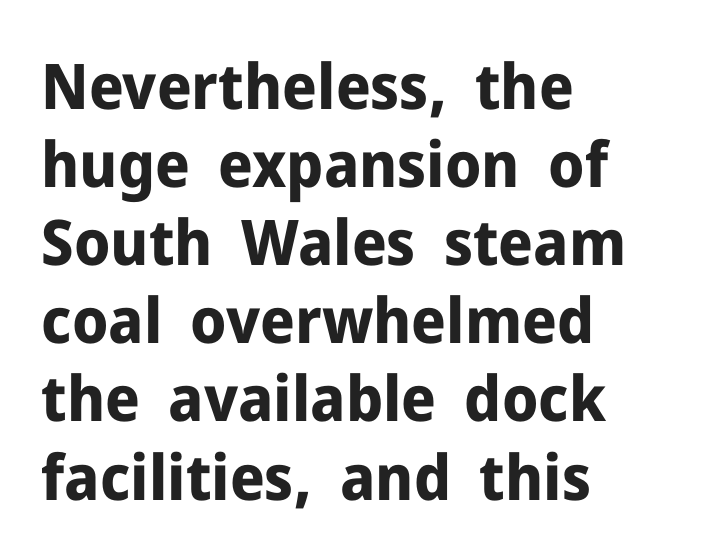
Q: Is the text bold? A: Yes.
Q: Is the text italic (slanted)? A: No, it is upright.
Q: Is the typeface a serif or a sans-serif typeface? A: Sans-serif.
Q: Is the text underlined? A: No.
Q: How is the paragraph aligned? A: Left-aligned.
Q: Is the spacing between letters normal or unusually wide? A: Normal.
Q: Width (condensed, normal, or wide)? A: Normal.
Q: Stroke contrast? A: Low.
Q: x-height? A: Medium.
Q: Monospaced? A: No.
